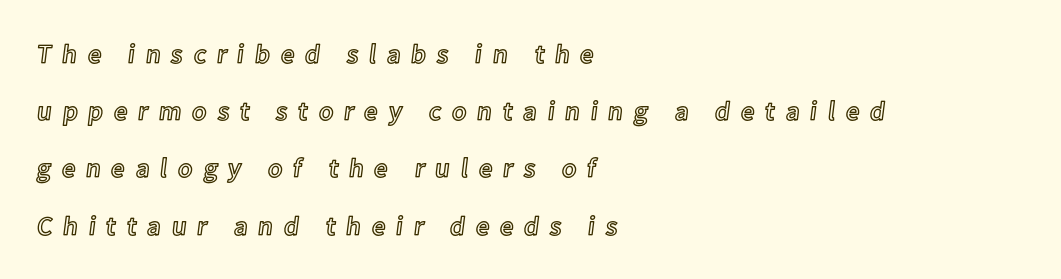
Q: Is the text italic (slanted)? A: Yes.
Q: Is the text underlined? A: No.
Q: How is the paragraph aligned? A: Left-aligned.
Q: Is the spacing between letters normal or unusually wide? A: Unusually wide.
Q: Is the spacing between lines tight, normal or loose? A: Loose.
